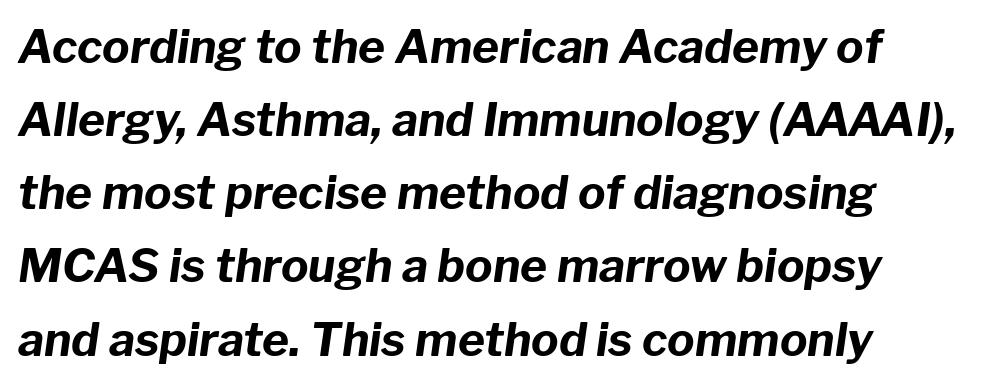
Q: Is the text bold? A: Yes.
Q: Is the text italic (slanted)? A: Yes, it leans right by about 8 degrees.
Q: Is the text underlined? A: No.
Q: Is the spacing between letters normal or unusually wide? A: Normal.
Q: Is the spacing between lines tight, normal or loose? A: Normal.
Q: Width (condensed, normal, or wide)? A: Normal.
Q: Stroke contrast? A: Low.
Q: x-height? A: Medium.
Q: Monospaced? A: No.
